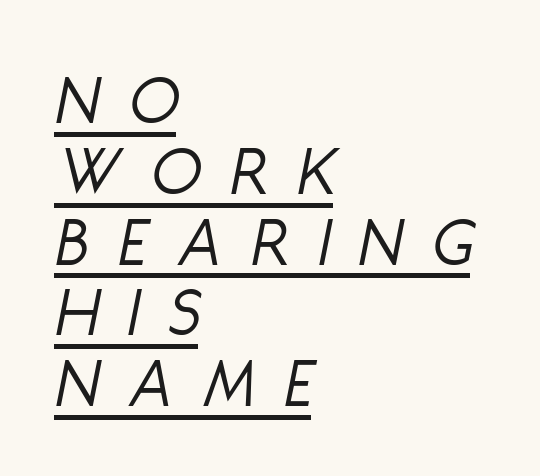
These lines are rendered in a variable-pitch font. Unbolded letterforms with no extra heft. The specimen reads as italic at a glance. These characters rest on top of a visible drawn line. Loose tracking; the words dissolve into strings of separated letters.
